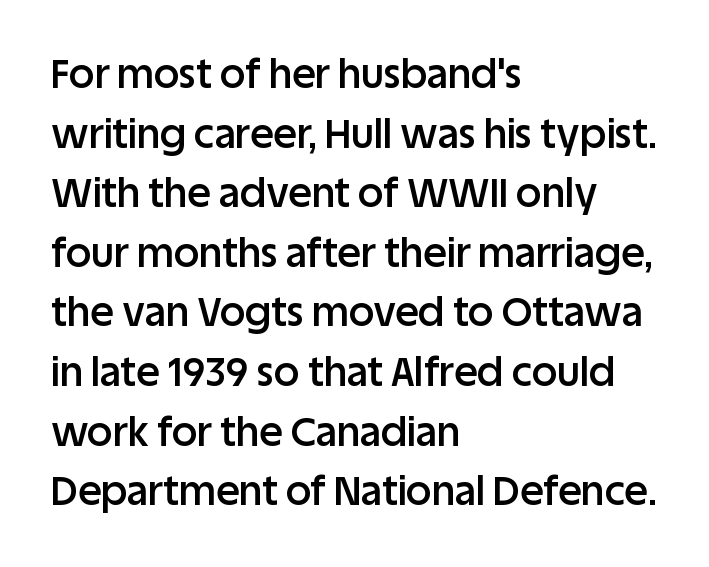
Q: Is the text bold? A: Semi-bold.
Q: Is the text italic (slanted)? A: No, it is upright.
Q: Is the typeface a serif or a sans-serif typeface? A: Sans-serif.
Q: Is the text underlined? A: No.
Q: How is the paragraph aligned? A: Left-aligned.
Q: Is the spacing between letters normal or unusually wide? A: Normal.
Q: Is the spacing between lines tight, normal or loose? A: Normal.
Q: Width (condensed, normal, or wide)? A: Normal.
Q: Stroke contrast? A: Low.
Q: x-height? A: Large.
Q: Monospaced? A: No.
